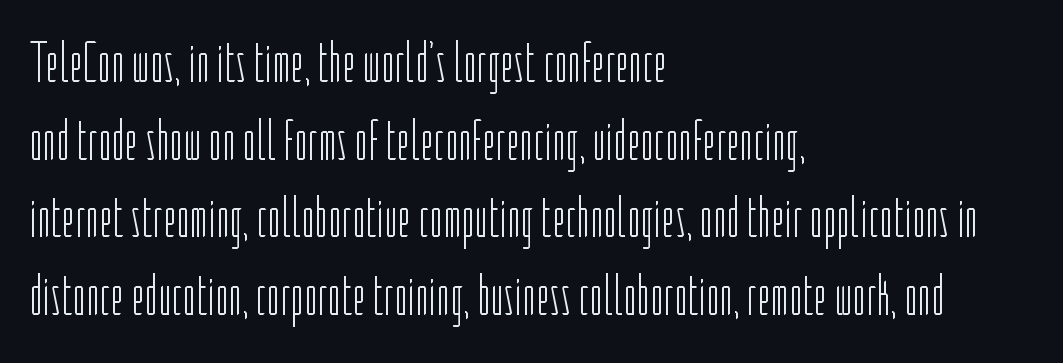
Default kerning and tracking; the words read as compact shapes. When letters stand straight like this, we call the style roman or upright. Character widths vary here, with narrow letters taking less room than wide ones. Horizontal alignment here is leftward, the default for most running prose. The rendering uses a moderate line-height, typical for paragraphs.
